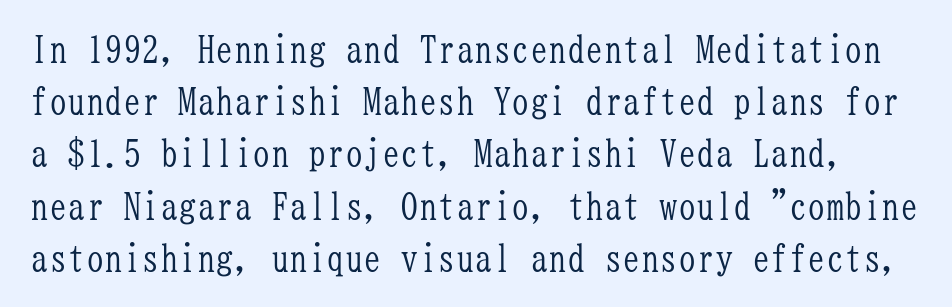
The foot of each line stays bare and open. Caption: standard tracking, unaltered. The passage shown is typed in a monospace face where columns stay perfectly aligned. Little horizontal feet cap the strokes, marking this as serif type. A normal amount of white space separates one row of letters from the next. Does the lettering tilt? It doesn't — this is upright.
